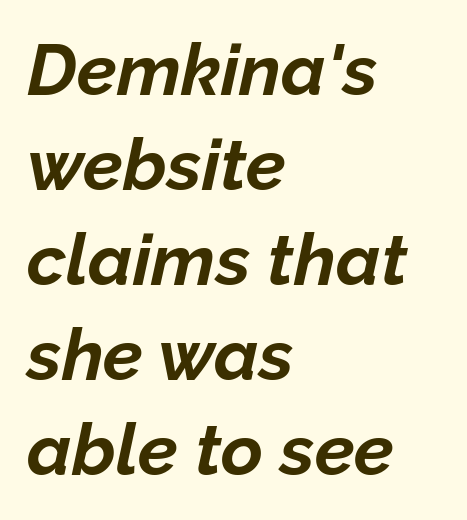
{"italic": "yes", "lean": "right", "slant_degrees": 12, "bold": "yes", "weight": "bold", "width": "normal", "stroke_contrast": "low", "x_height": "medium", "monospaced": "no", "underline": "no", "align": "left", "line_spacing": "normal", "line_spacing_ratio": 1.32, "letter_spacing": "normal", "letter_spacing_em": 0.0, "glyph_px": 72}
